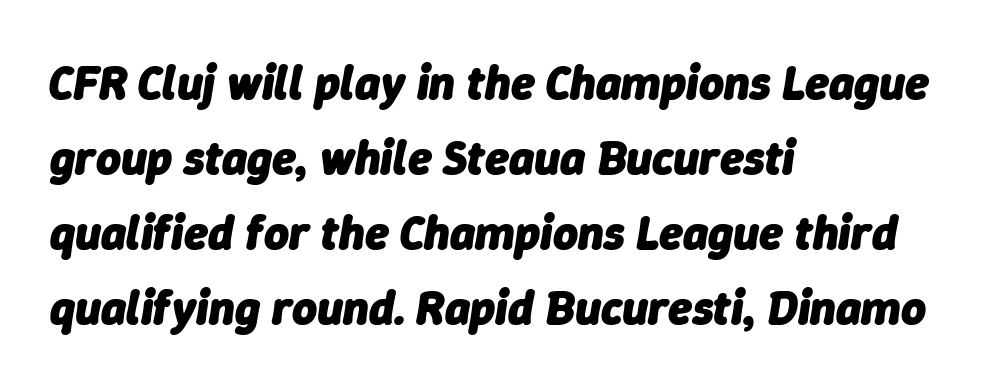
The passage shown is emphatically bold. A typesetter would call this proportional, since set widths differ per character. If you drew a ruler down the left edge, every line would touch it. Compared with typical body copy, the letter spacing here is the same.
